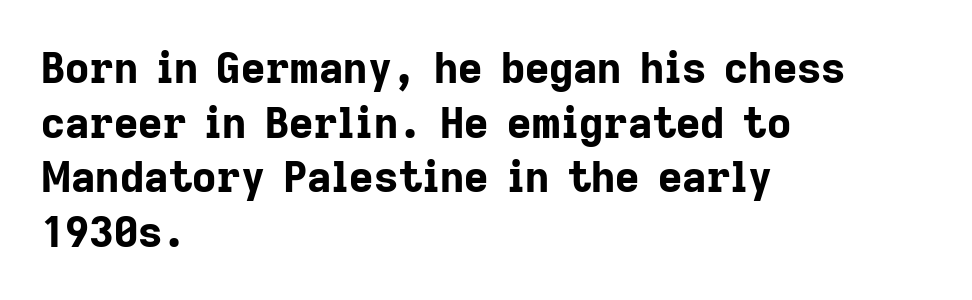
{"serif": "no", "italic": "no", "bold": "yes", "weight": "bold", "width": "normal", "stroke_contrast": "low", "x_height": "medium", "monospaced": "no", "underline": "no", "align": "left", "line_spacing": "normal", "line_spacing_ratio": 1.3, "letter_spacing": "normal", "letter_spacing_em": 0.0, "glyph_px": 42}
